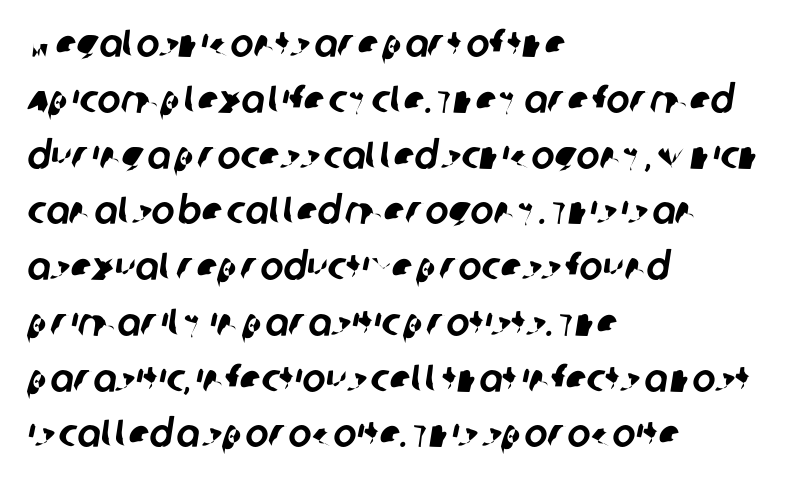
The image shows 39 px sans-serif type; set left-aligned, normal line spacing (1.43x), normal letter spacing, not underlined; low stroke contrast and a large x-height.
